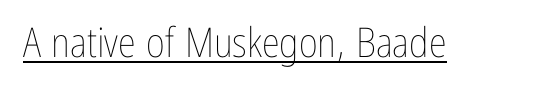
{"italic": "no", "bold": "no", "weight": "thin", "width": "condensed", "stroke_contrast": "low", "x_height": "medium", "monospaced": "no", "underline": "yes", "letter_spacing": "normal", "letter_spacing_em": 0.0, "glyph_px": 41}
